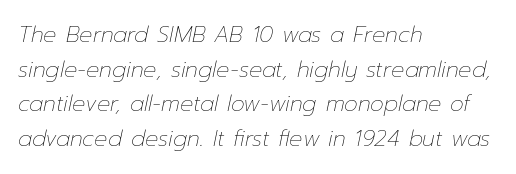
The image shows 22 px text type, italic (leaning right); set left-aligned, normal line spacing (1.57x), normal letter spacing, not underlined.
